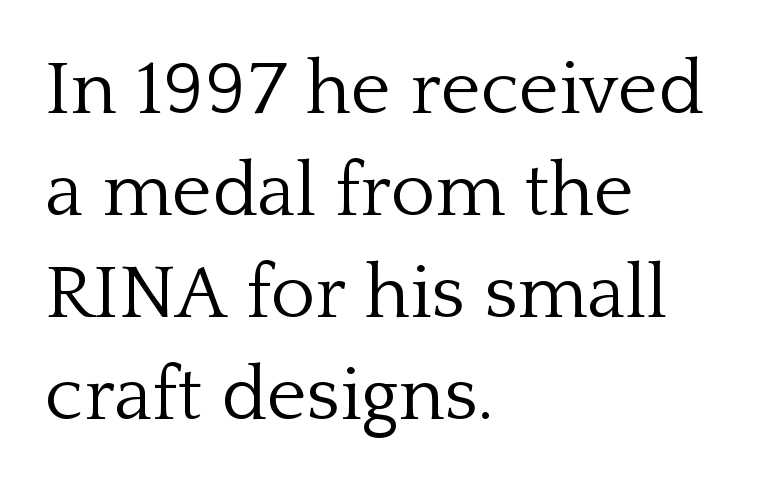
Q: Is the text bold? A: No.
Q: Is the text italic (slanted)? A: No, it is upright.
Q: Is the typeface a serif or a sans-serif typeface? A: Serif.
Q: Is the text underlined? A: No.
Q: How is the paragraph aligned? A: Left-aligned.
Q: Is the spacing between letters normal or unusually wide? A: Normal.
Q: Is the spacing between lines tight, normal or loose? A: Normal.
Q: Width (condensed, normal, or wide)? A: Normal.
Q: Stroke contrast? A: Low.
Q: x-height? A: Medium.
Q: Monospaced? A: No.
